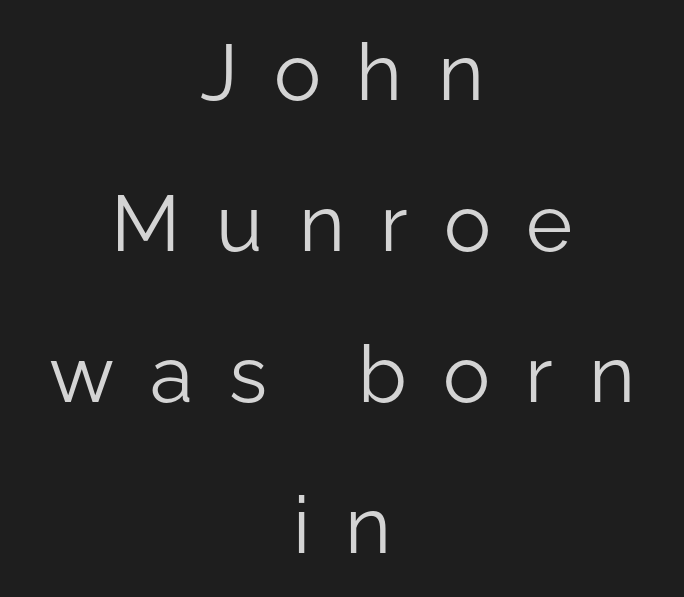
Caption: expanded tracking, letters set apart. Here the designer chose a conventional face with non-uniform glyph widths. The text was rendered using a sans face with plain stroke endings. Is the stroke heavy? The answer is a plain regular-or-lighter. Casual observation: everything's sitting right in the middle. Descenders hang freely into open space.
